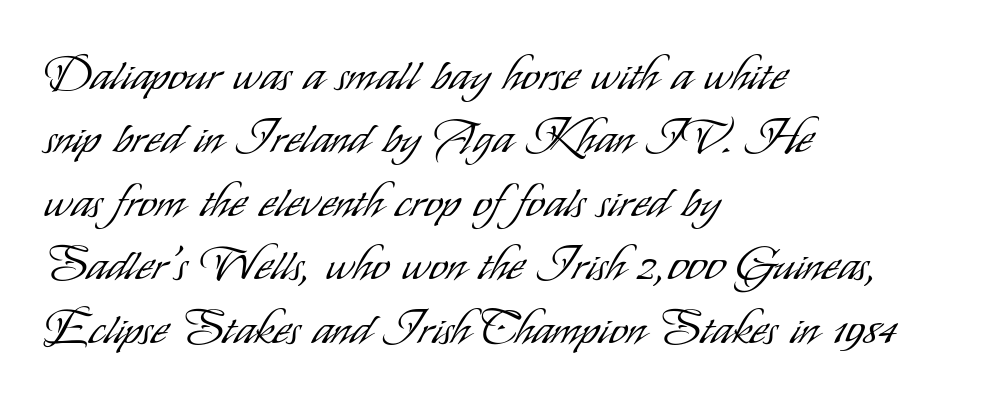
The image shows 46 px light, condensed sans-serif type; set left-aligned, normal line spacing (1.38x), normal letter spacing, not underlined; low stroke contrast and a small x-height.
